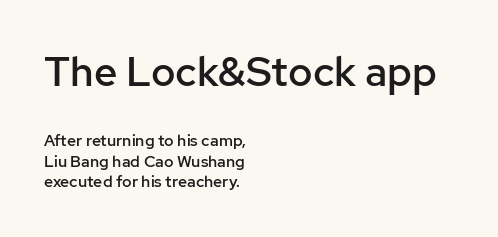
The image shows 41 px semibold sans-serif type, upright; set left-aligned, normal line spacing (1.28x), normal letter spacing, not underlined; the first (top) block is 2.56x larger; low stroke contrast and a medium x-height.
